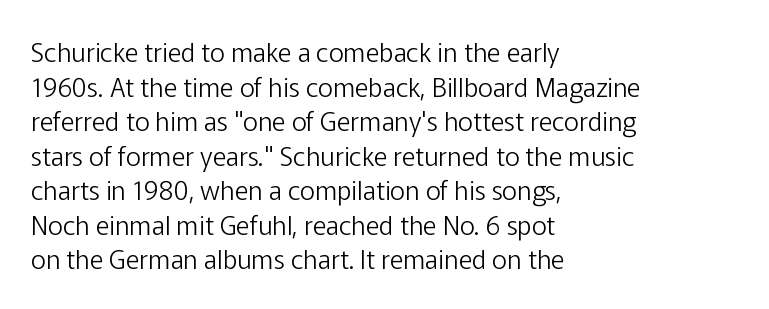
{"italic": "no", "bold": "no", "underline": "no", "align": "left", "line_spacing": "normal", "line_spacing_ratio": 1.33, "letter_spacing": "normal", "letter_spacing_em": 0.0, "glyph_px": 26}
